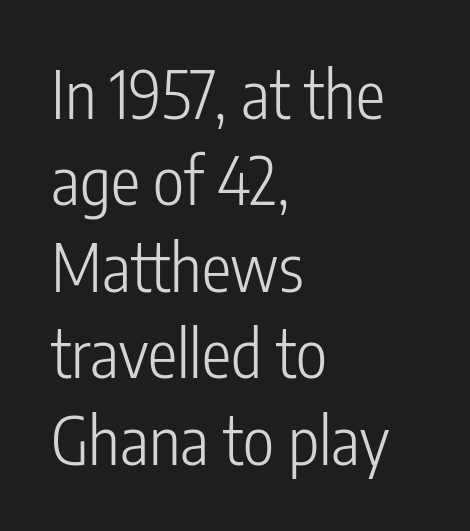
The image shows 66 px light, condensed sans-serif type, upright; set left-aligned, normal line spacing (1.31x), normal letter spacing, not underlined; low stroke contrast and a medium x-height.
